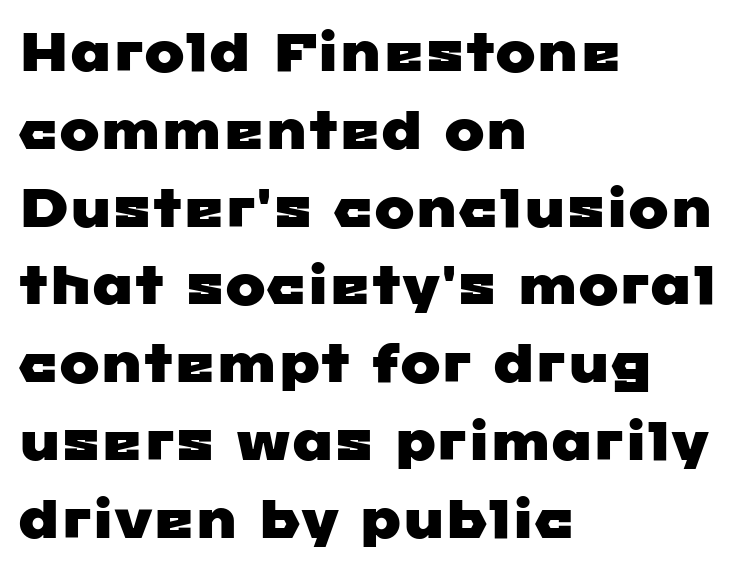
Q: Is the typeface a serif or a sans-serif typeface? A: Sans-serif.
Q: Is the text underlined? A: No.
Q: How is the paragraph aligned? A: Left-aligned.
Q: Is the spacing between letters normal or unusually wide? A: Normal.
Q: Is the spacing between lines tight, normal or loose? A: Normal.
Q: Width (condensed, normal, or wide)? A: Wide.
Q: Stroke contrast? A: Low.
Q: x-height? A: Medium.
Q: Monospaced? A: No.
